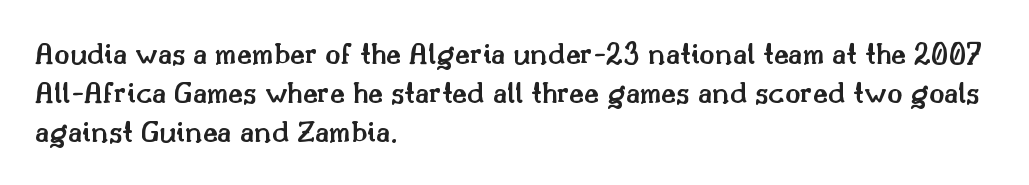
The image shows 32 px semibold serif type, upright; set left-aligned, line spacing 1.22x, normal letter spacing, not underlined; medium stroke contrast and a small x-height.
